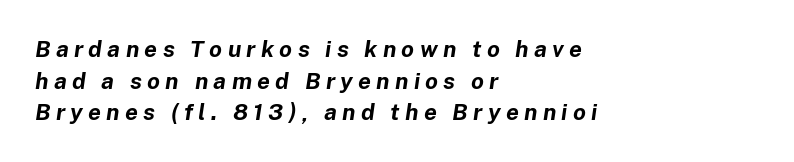
Q: Is the text bold? A: Yes.
Q: Is the text italic (slanted)? A: Yes, it leans right by about 8 degrees.
Q: Is the text underlined? A: No.
Q: How is the paragraph aligned? A: Left-aligned.
Q: Is the spacing between letters normal or unusually wide? A: Unusually wide.
Q: Is the spacing between lines tight, normal or loose? A: Normal.
